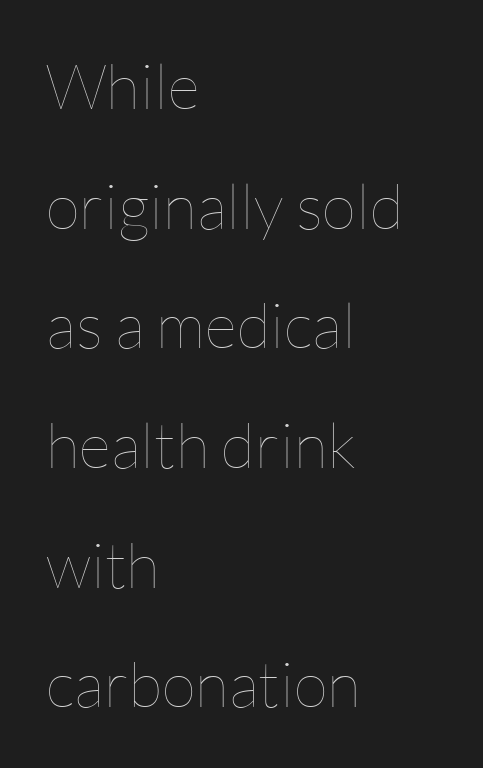
{"italic": "no", "bold": "no", "weight": "thin", "width": "normal", "stroke_contrast": "low", "x_height": "medium", "monospaced": "no", "underline": "no", "align": "left", "line_spacing": "loose", "line_spacing_ratio": 1.9, "letter_spacing": "normal", "letter_spacing_em": 0.0, "glyph_px": 63}
